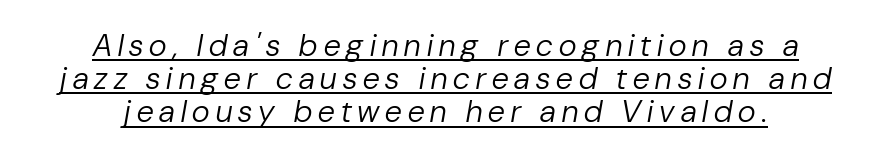
The image shows 31 px regular-weight type, italic (leaning right); set centered, tight line spacing (1.07x), unusually wide letter spacing (+0.2 em), underlined; low stroke contrast and a medium x-height.
